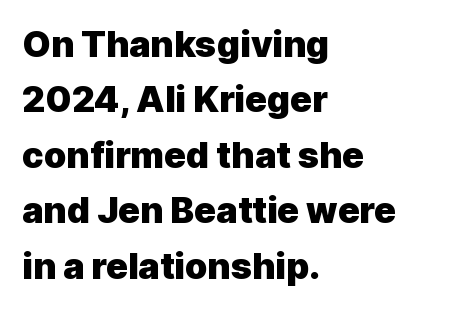
Q: Is the text bold? A: Yes.
Q: Is the text italic (slanted)? A: No, it is upright.
Q: Is the typeface a serif or a sans-serif typeface? A: Sans-serif.
Q: Is the text underlined? A: No.
Q: How is the paragraph aligned? A: Left-aligned.
Q: Is the spacing between letters normal or unusually wide? A: Normal.
Q: Is the spacing between lines tight, normal or loose? A: Normal.
Q: Width (condensed, normal, or wide)? A: Normal.
Q: x-height? A: Medium.
Q: Monospaced? A: No.
